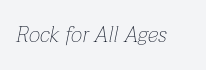
Compared with typical body copy, the letter spacing here is the same. Style check: oblique. Stems here are at most as thick as an everyday book face. Bare-footed words on every line.
